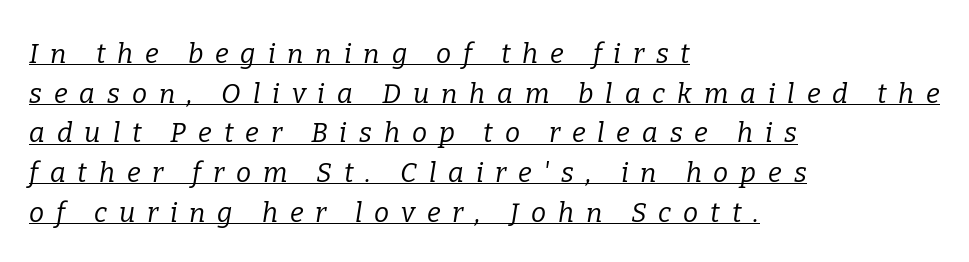
Typeset ragged right — the left edge is the straight one. Compared with a typical body face, this is equally light or lighter still. An italicized treatment has been applied to the whole sample. The tracking jumps out immediately: characters are airy and widely separated. These characters rest on top of a visible drawn line. Honestly, the row spacing looks completely unremarkable.
